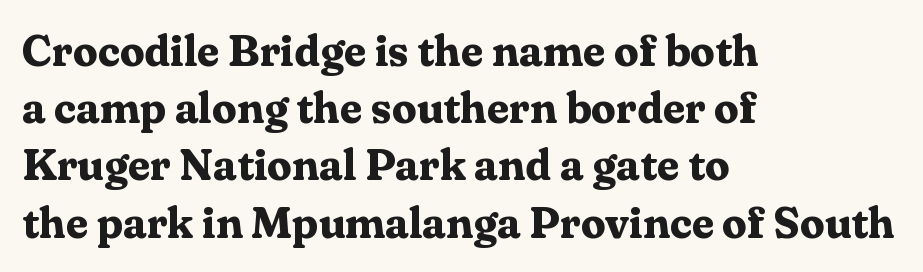
Q: Is the text bold? A: Yes.
Q: Is the text italic (slanted)? A: No, it is upright.
Q: Is the typeface a serif or a sans-serif typeface? A: Serif.
Q: Is the text underlined? A: No.
Q: How is the paragraph aligned? A: Left-aligned.
Q: Is the spacing between letters normal or unusually wide? A: Normal.
Q: Is the spacing between lines tight, normal or loose? A: Normal.
Q: Width (condensed, normal, or wide)? A: Normal.
Q: Stroke contrast? A: Medium.
Q: x-height? A: Medium.
Q: Monospaced? A: No.
